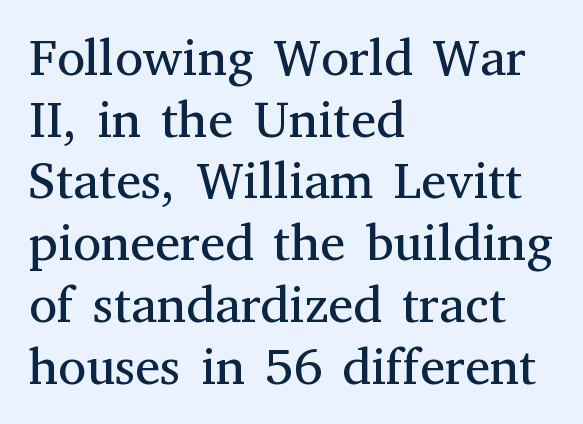
{"serif": "yes", "italic": "no", "bold": "no", "weight": "regular", "width": "normal", "stroke_contrast": "medium", "x_height": "medium", "monospaced": "no", "underline": "no", "align": "left", "line_spacing_ratio": 1.21, "letter_spacing": "normal", "letter_spacing_em": 0.0, "glyph_px": 51}
